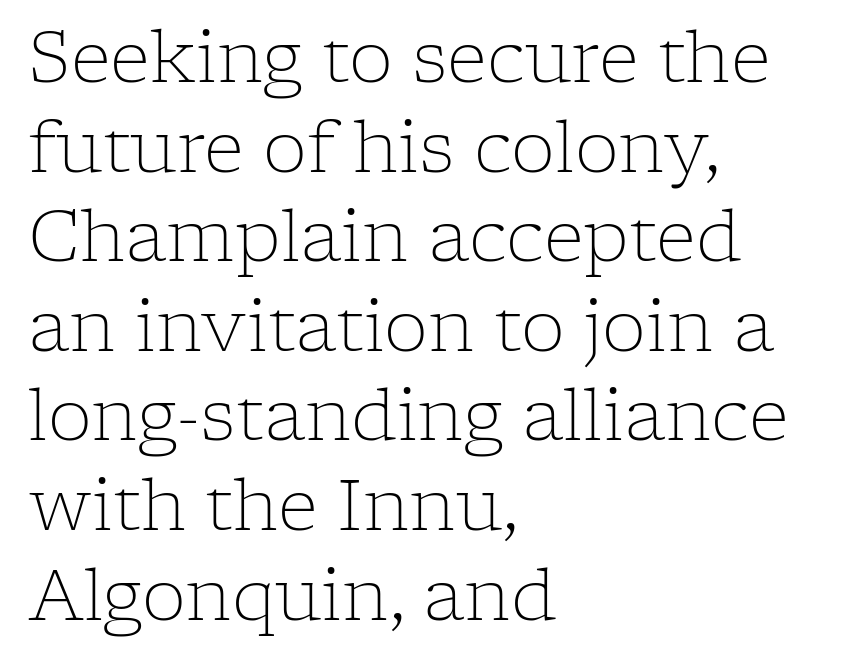
Q: Is the text bold? A: No.
Q: Is the text italic (slanted)? A: No, it is upright.
Q: Is the typeface a serif or a sans-serif typeface? A: Serif.
Q: Is the text underlined? A: No.
Q: How is the paragraph aligned? A: Left-aligned.
Q: Is the spacing between letters normal or unusually wide? A: Normal.
Q: Is the spacing between lines tight, normal or loose? A: Normal.
Q: Width (condensed, normal, or wide)? A: Normal.
Q: Stroke contrast? A: Low.
Q: x-height? A: Medium.
Q: Monospaced? A: No.
